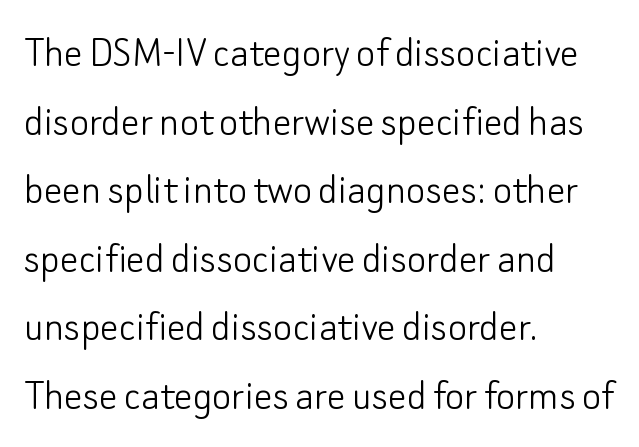
Q: Is the text bold? A: No.
Q: Is the text italic (slanted)? A: No, it is upright.
Q: Is the typeface a serif or a sans-serif typeface? A: Sans-serif.
Q: Is the text underlined? A: No.
Q: How is the paragraph aligned? A: Left-aligned.
Q: Is the spacing between letters normal or unusually wide? A: Normal.
Q: Is the spacing between lines tight, normal or loose? A: Normal.
Q: Width (condensed, normal, or wide)? A: Normal.
Q: Stroke contrast? A: Low.
Q: x-height? A: Small.
Q: Monospaced? A: No.
